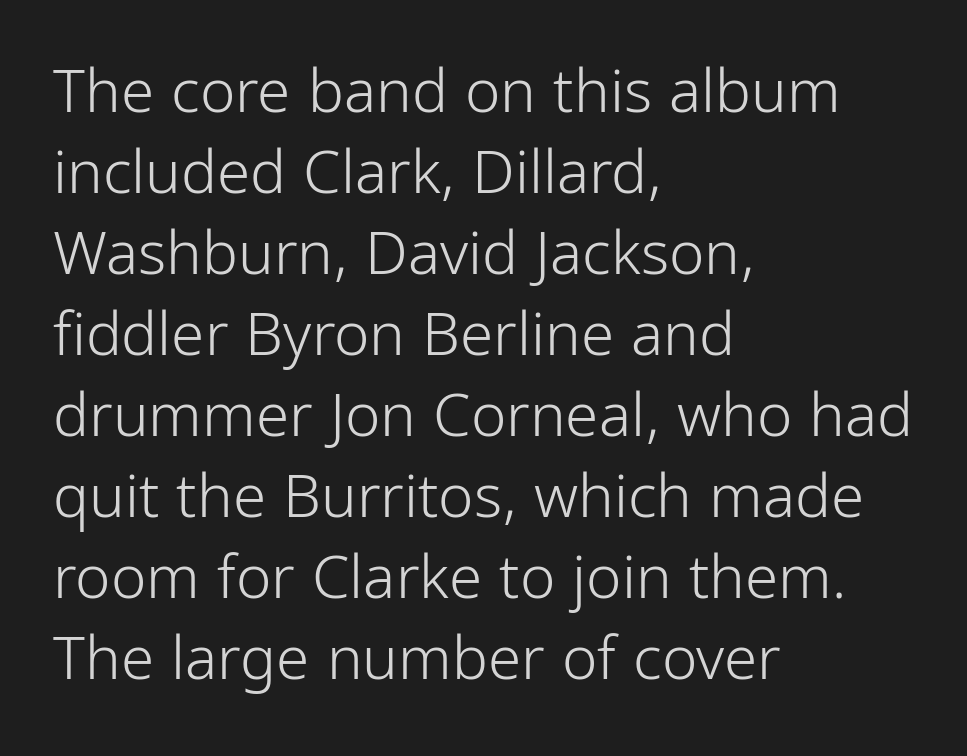
{"serif": "no", "italic": "no", "bold": "no", "weight": "light", "width": "condensed", "stroke_contrast": "low", "x_height": "medium", "monospaced": "no", "underline": "no", "align": "left", "line_spacing": "normal", "line_spacing_ratio": 1.35, "letter_spacing": "normal", "letter_spacing_em": 0.0, "glyph_px": 60}
